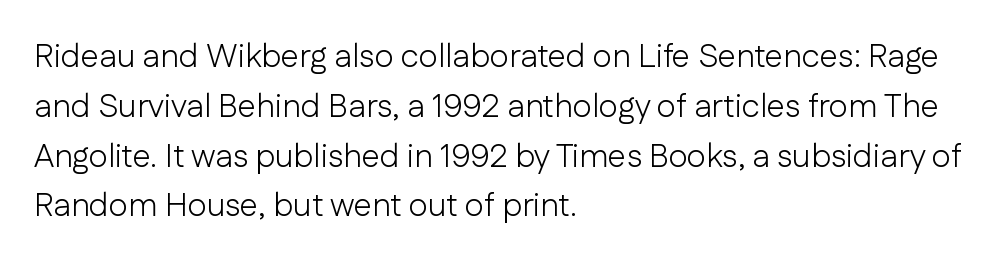
Just letters on the line, the space beneath them empty. Left-aligned paragraph, ragged on the right. No italicization has been applied; the sample stays upright. This sample uses a sans-serif face. Heaviness? Minimal to ordinary, like unemphasized prose.
